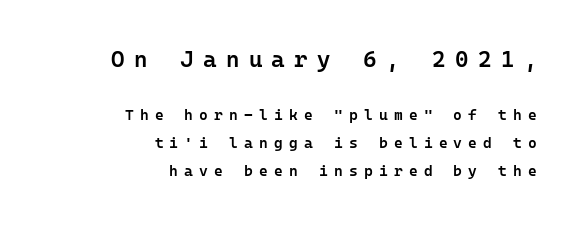
{"italic": "no", "bold": "semi", "underline": "no", "align": "right", "line_spacing_ratio": 1.86, "letter_spacing": "wide", "letter_spacing_em": 0.41, "larger_block": "first", "size_ratio": 1.53, "glyph_px": 23}
